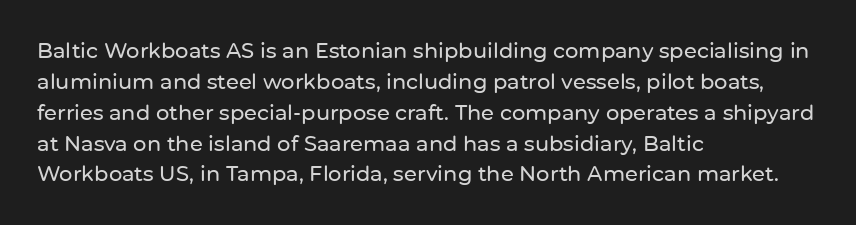
{"italic": "no", "underline": "no", "align": "left", "line_spacing": "normal", "line_spacing_ratio": 1.47, "letter_spacing": "normal", "letter_spacing_em": 0.0, "glyph_px": 21}
